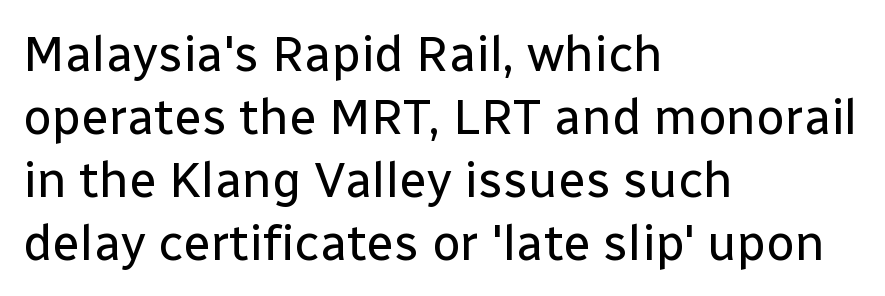
The image shows 50 px regular-weight sans-serif type, upright; set left-aligned, normal line spacing (1.26x), normal letter spacing, not underlined; low stroke contrast and a medium x-height.
